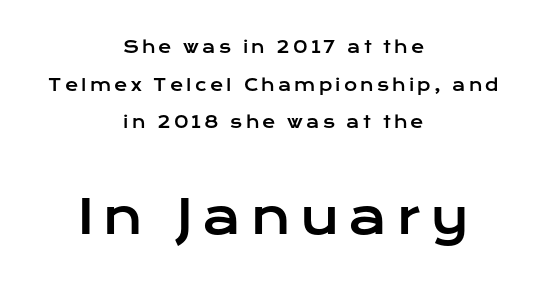
The paragraph shown floats in the horizontal middle. Character widths vary here, with narrow letters taking less room than wide ones. Someone cranked the tracking dial way up on this one. Horizontal bands of white between lines are thick stripes. Regarding serifs, this sample does without them. No italicization has been applied; the sample stays upright.
